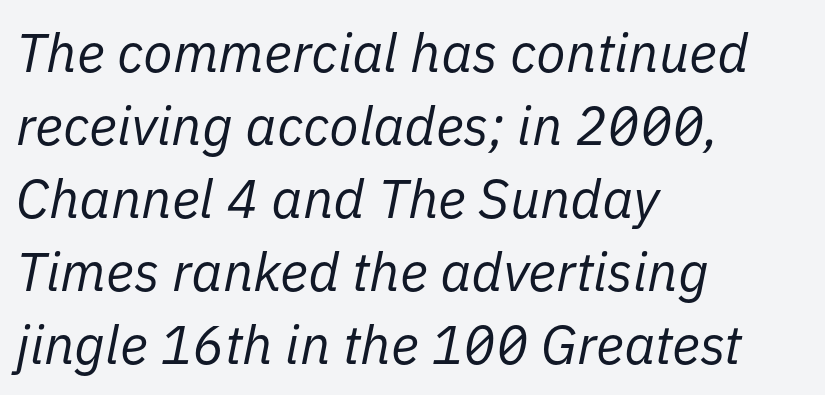
Q: Is the text bold? A: No.
Q: Is the text italic (slanted)? A: Yes, it leans right by about 11 degrees.
Q: Is the text underlined? A: No.
Q: How is the paragraph aligned? A: Left-aligned.
Q: Is the spacing between letters normal or unusually wide? A: Normal.
Q: Is the spacing between lines tight, normal or loose? A: Normal.
Q: Width (condensed, normal, or wide)? A: Normal.
Q: Stroke contrast? A: Low.
Q: x-height? A: Medium.
Q: Monospaced? A: No.
